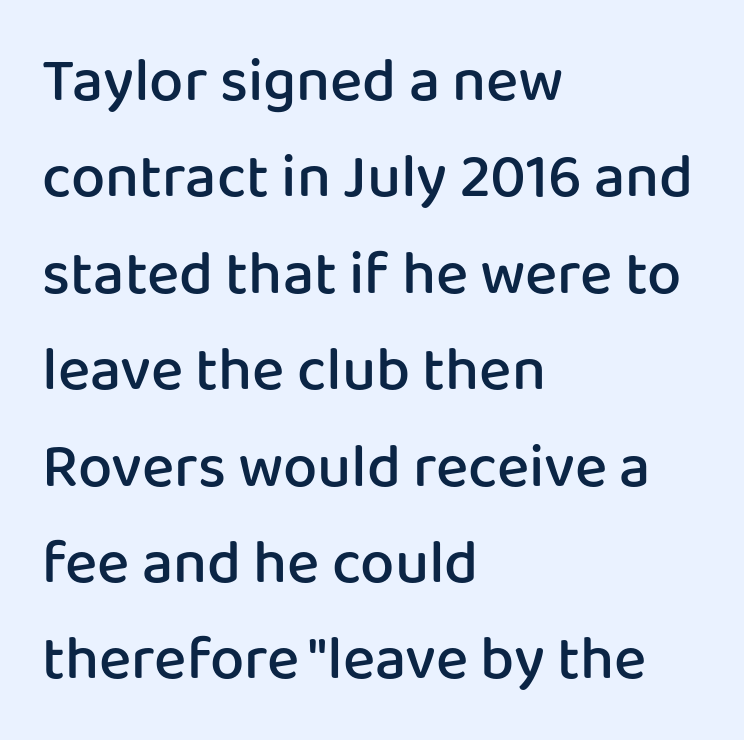
The image shows 61 px semibold sans-serif type, upright; set left-aligned, normal line spacing (1.58x), normal letter spacing, not underlined; low stroke contrast and a medium x-height.
